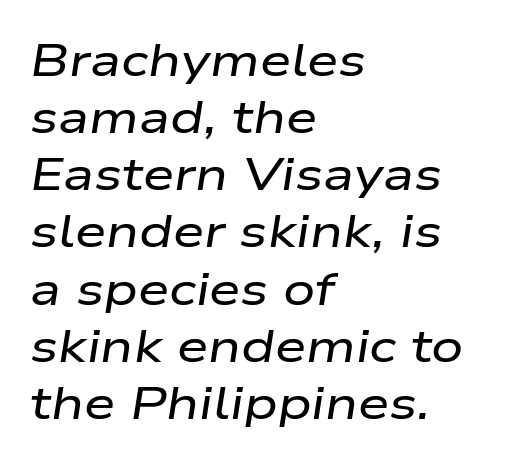
{"italic": "yes", "lean": "right", "slant_degrees": 9, "width": "wide", "stroke_contrast": "low", "x_height": "medium", "monospaced": "no", "underline": "no", "align": "left", "line_spacing": "normal", "line_spacing_ratio": 1.27, "letter_spacing": "normal", "letter_spacing_em": 0.0, "glyph_px": 45}
